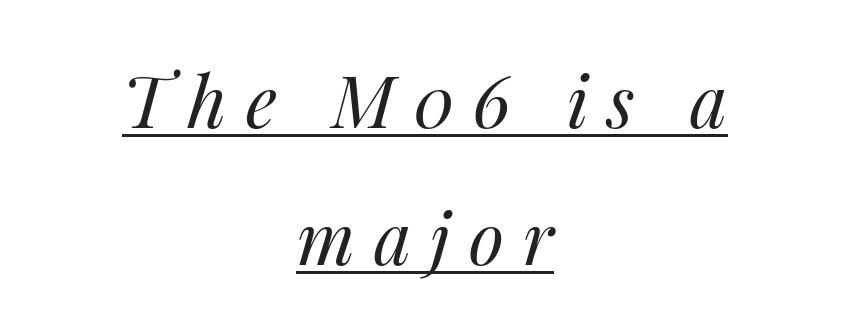
{"italic": "yes", "lean": "right", "slant_degrees": 14, "bold": "no", "weight": "regular", "width": "normal", "stroke_contrast": "medium", "x_height": "medium", "monospaced": "no", "underline": "yes", "align": "center", "line_spacing": "loose", "line_spacing_ratio": 1.9, "letter_spacing": "wide", "letter_spacing_em": 0.26, "glyph_px": 72}
